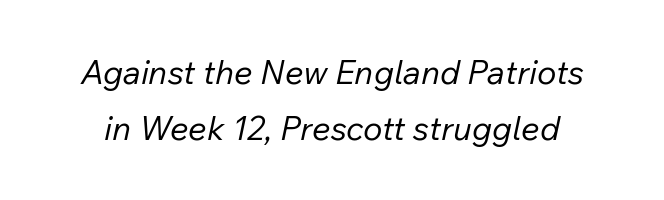
The passage shown has conventional tracking throughout. The face used here is proportionally spaced, like ordinary book or web type. The specimen reads as italic at a glance. A bare baseline throughout the passage.
